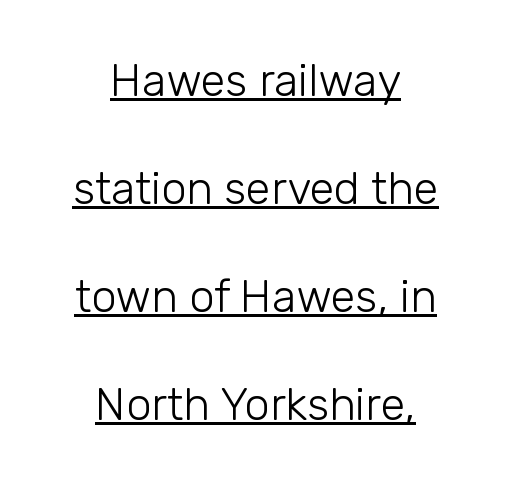
Q: Is the text bold? A: No.
Q: Is the text italic (slanted)? A: No, it is upright.
Q: Is the typeface a serif or a sans-serif typeface? A: Sans-serif.
Q: Is the text underlined? A: Yes.
Q: How is the paragraph aligned? A: Centered.
Q: Is the spacing between letters normal or unusually wide? A: Normal.
Q: Is the spacing between lines tight, normal or loose? A: Loose.
Q: Width (condensed, normal, or wide)? A: Normal.
Q: Stroke contrast? A: Low.
Q: x-height? A: Medium.
Q: Monospaced? A: No.
